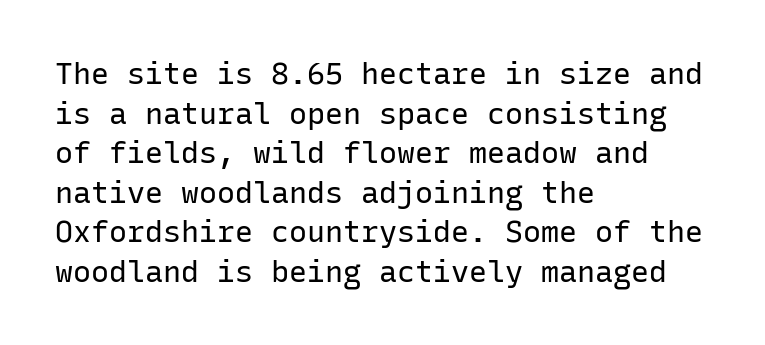
The image shows 30 px regular-weight sans-serif type, upright, monospaced; set left-aligned, normal line spacing (1.32x), normal letter spacing, not underlined; low stroke contrast and a medium x-height.
